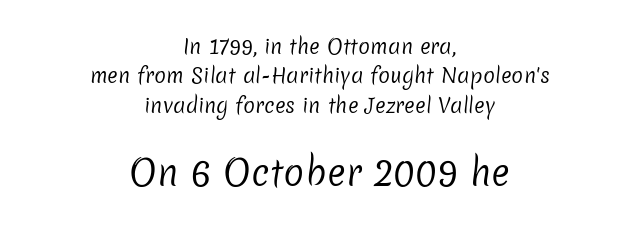
How would I describe the line gaps? Plain and ordinary. Spacing verdict: proportional, widths tailored to each character. Here the second block reads like a headline and the first like body copy. Has an underline been added? It has not. Horizontal alignment here is central, giving a formal, balanced look. The text was rendered using a sans face with plain stroke endings.
